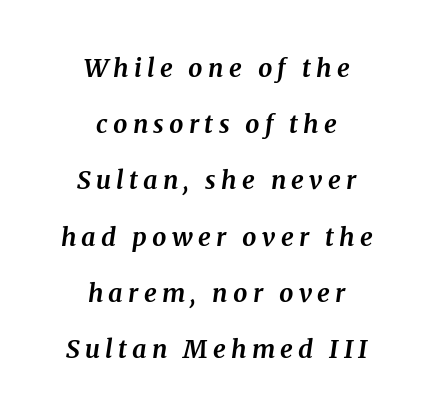
{"italic": "yes", "lean": "right", "slant_degrees": 8, "bold": "yes", "underline": "no", "align": "center", "line_spacing": "loose", "line_spacing_ratio": 2.25, "letter_spacing": "wide", "letter_spacing_em": 0.21, "glyph_px": 25}
